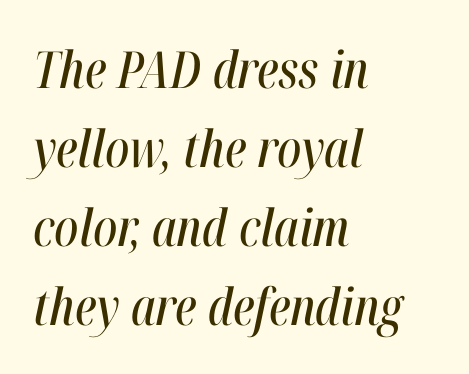
The rendering uses natural spacing where letterforms have individual widths. The whole block is typeset with a tilt. Honestly, the letter spacing is just normal — you wouldn't notice it. Which margin do the lines hug? The left one — the right edge is uneven.
